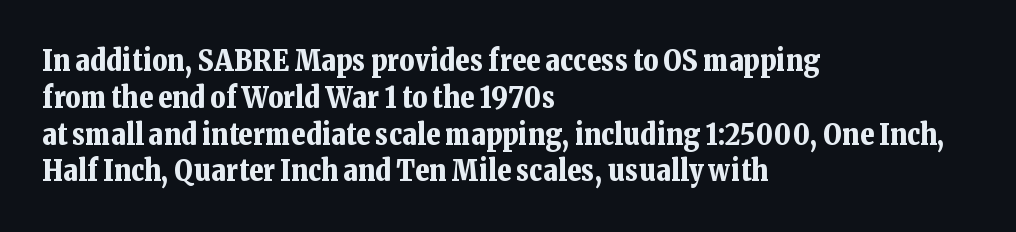
The image shows 29 px bold serif type, upright; set left-aligned, normal line spacing (1.27x), normal letter spacing, not underlined; low stroke contrast and a medium x-height.
